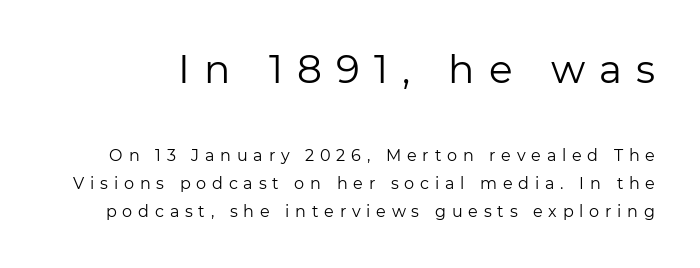
{"serif": "no", "italic": "no", "bold": "no", "weight": "regular", "width": "normal", "stroke_contrast": "low", "x_height": "medium", "monospaced": "no", "underline": "no", "line_spacing_ratio": 1.76, "letter_spacing": "wide", "letter_spacing_em": 0.36, "larger_block": "first", "size_ratio": 2.44, "glyph_px": 39}
